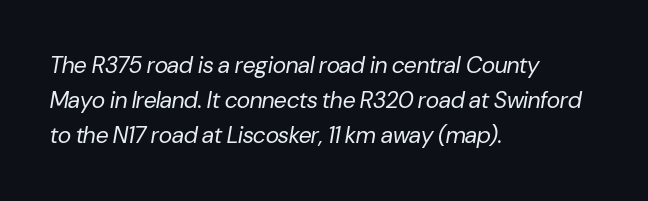
The image shows 23 px text type, italic (leaning right); set left-aligned, normal line spacing (1.52x), normal letter spacing, not underlined.
